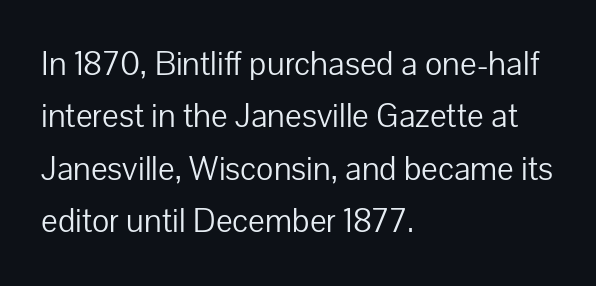
This reads as an unemphasized weight, regular at the heaviest. Do the letters lean? They stand straight. This rendering uses left alignment, leaving the right contour irregular. Caption: standard tracking, unaltered. The space between consecutive lines is moderate.
